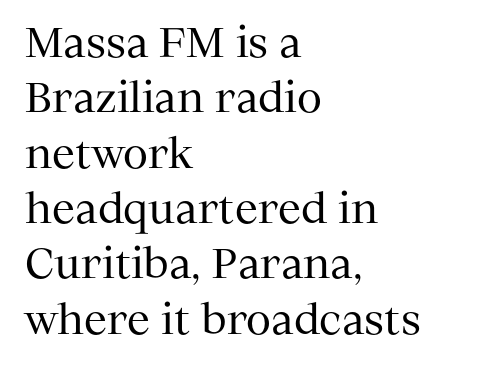
A typesetter would call this leading conventional body-copy spacing. Nobody touched the tracking dial on this one. Spacing verdict: proportional, widths tailored to each character. Letters rest on an invisible, unmarked baseline.
